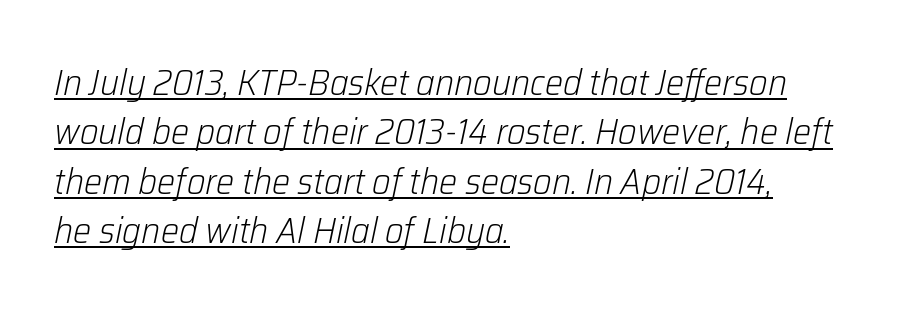
{"italic": "yes", "lean": "right", "slant_degrees": 12, "bold": "no", "weight": "light", "width": "normal", "stroke_contrast": "low", "x_height": "medium", "monospaced": "no", "underline": "yes", "align": "left", "line_spacing": "normal", "line_spacing_ratio": 1.37, "letter_spacing": "normal", "letter_spacing_em": 0.0, "glyph_px": 36}
